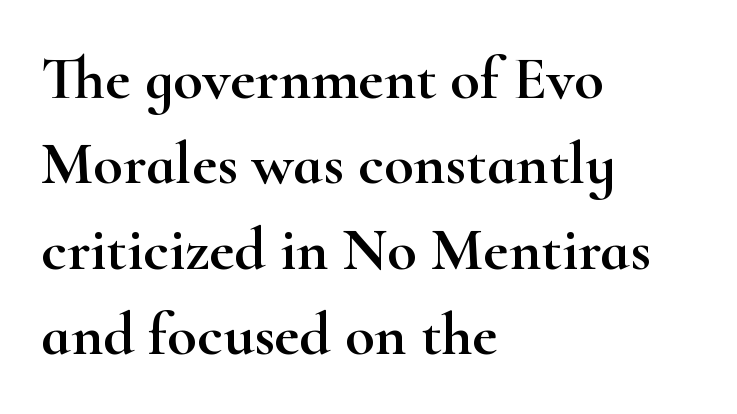
The image shows 61 px wide serif type, upright; set left-aligned, normal line spacing (1.4x), normal letter spacing, not underlined; high stroke contrast and a small x-height.
